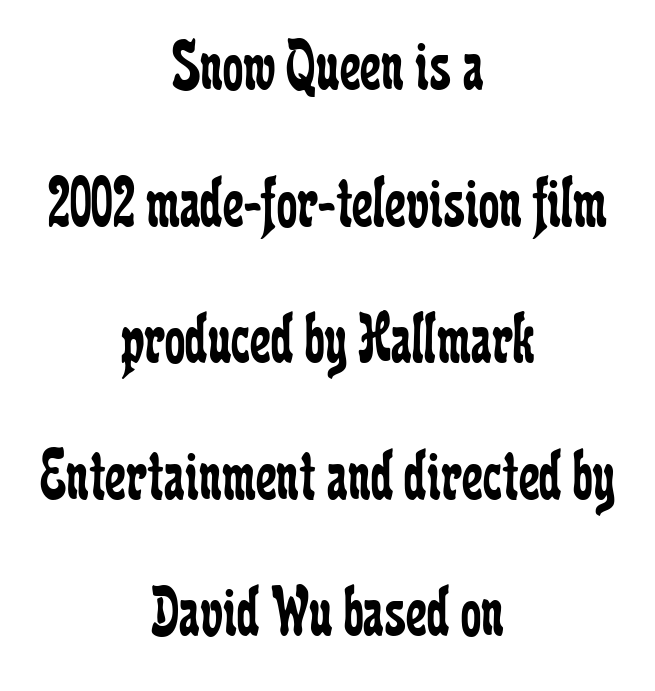
Q: Is the text bold? A: No.
Q: Is the text italic (slanted)? A: No, it is upright.
Q: Is the typeface a serif or a sans-serif typeface? A: Serif.
Q: Is the text underlined? A: No.
Q: How is the paragraph aligned? A: Centered.
Q: Is the spacing between letters normal or unusually wide? A: Normal.
Q: Width (condensed, normal, or wide)? A: Condensed.
Q: Stroke contrast? A: Low.
Q: x-height? A: Medium.
Q: Monospaced? A: No.
